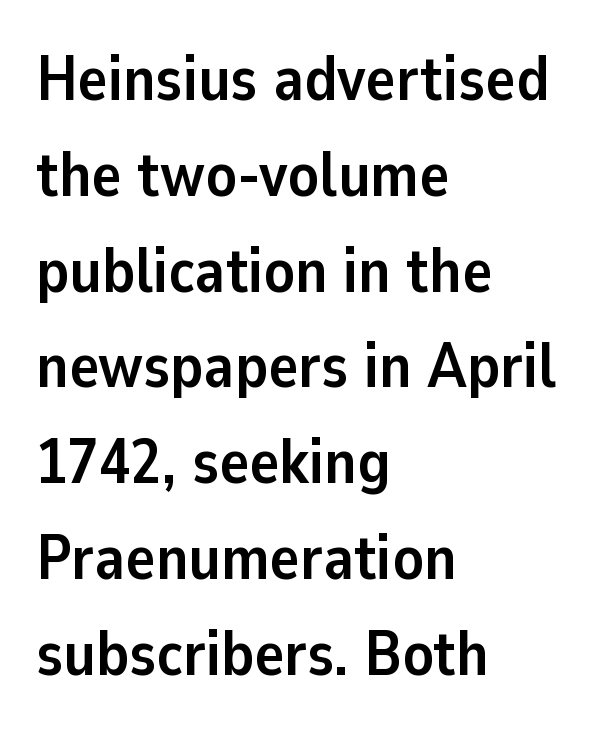
The image shows 63 px semibold sans-serif type, upright; set left-aligned, normal line spacing (1.52x), normal letter spacing, not underlined; low stroke contrast and a medium x-height.
